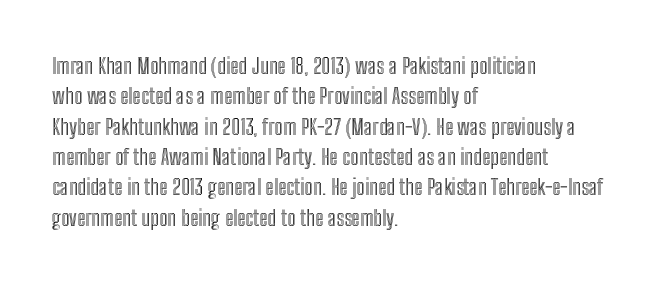
Q: Is the text italic (slanted)? A: No, it is upright.
Q: Is the text underlined? A: No.
Q: How is the paragraph aligned? A: Left-aligned.
Q: Is the spacing between letters normal or unusually wide? A: Normal.
Q: Is the spacing between lines tight, normal or loose? A: Normal.
